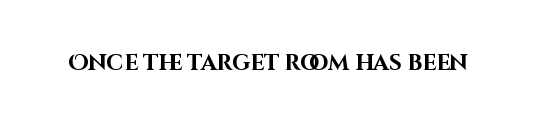
{"italic": "no", "bold": "yes", "underline": "no", "letter_spacing": "normal", "letter_spacing_em": 0.0, "glyph_px": 22}
